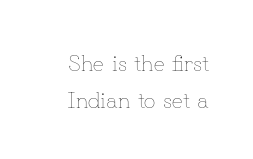
Letters rest on an invisible, unmarked baseline. The letterforms sit at book weight or below. These lines keep a tight, regular rhythm from letter to letter. Honestly, the row spacing looks completely unremarkable.
